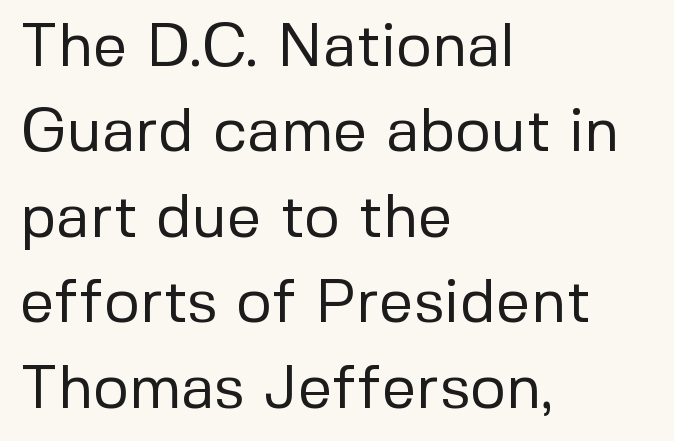
{"serif": "no", "italic": "no", "bold": "no", "weight": "regular", "width": "normal", "stroke_contrast": "low", "x_height": "medium", "monospaced": "no", "underline": "no", "align": "left", "line_spacing": "normal", "line_spacing_ratio": 1.4, "letter_spacing": "normal", "letter_spacing_em": 0.0, "glyph_px": 61}
